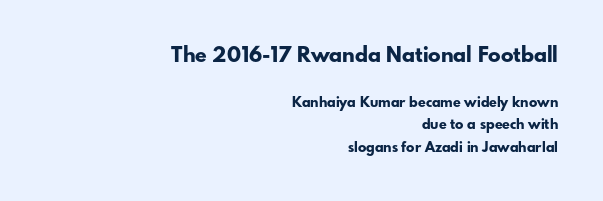
{"italic": "no", "bold": "yes", "underline": "no", "align": "right", "line_spacing": "normal", "line_spacing_ratio": 1.61, "letter_spacing": "normal", "letter_spacing_em": 0.0, "larger_block": "first", "size_ratio": 1.5, "glyph_px": 21}
